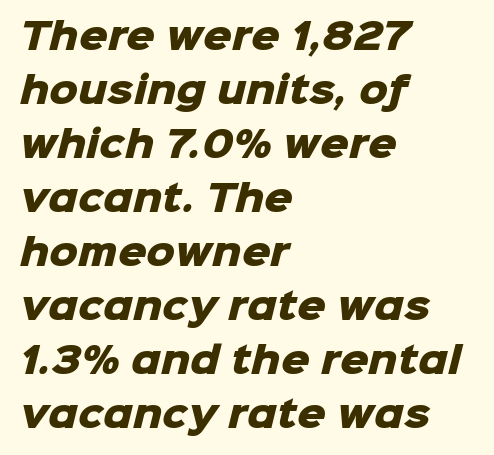
What kind of face is this? One without serifs — a sans. Line spacing here is normal. The rendering keeps characters at their native spacing. On the weight axis this lands at bold, roughly 700.
